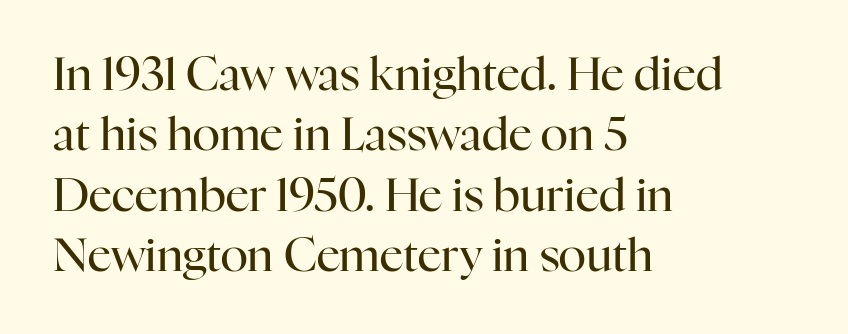
{"serif": "yes", "italic": "no", "bold": "no", "weight": "regular", "width": "normal", "stroke_contrast": "high", "x_height": "medium", "monospaced": "no", "underline": "no", "align": "left", "line_spacing": "normal", "line_spacing_ratio": 1.31, "letter_spacing": "normal", "letter_spacing_em": 0.0, "glyph_px": 46}
